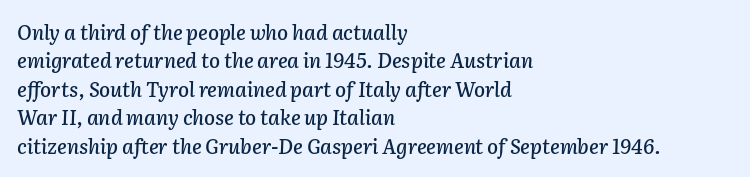
Q: Is the text italic (slanted)? A: Yes, it leans right by about 2 degrees.
Q: Is the text underlined? A: No.
Q: How is the paragraph aligned? A: Left-aligned.
Q: Is the spacing between letters normal or unusually wide? A: Normal.
Q: Is the spacing between lines tight, normal or loose? A: Normal.
